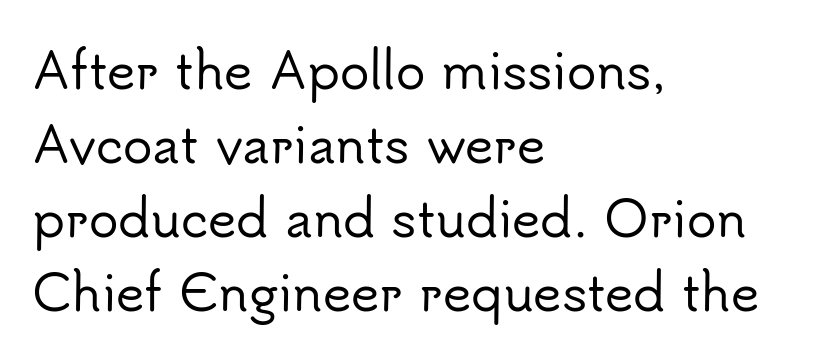
{"serif": "no", "italic": "no", "width": "normal", "stroke_contrast": "low", "x_height": "small", "monospaced": "no", "underline": "no", "align": "left", "line_spacing": "normal", "line_spacing_ratio": 1.51, "letter_spacing": "normal", "letter_spacing_em": 0.0, "glyph_px": 49}
